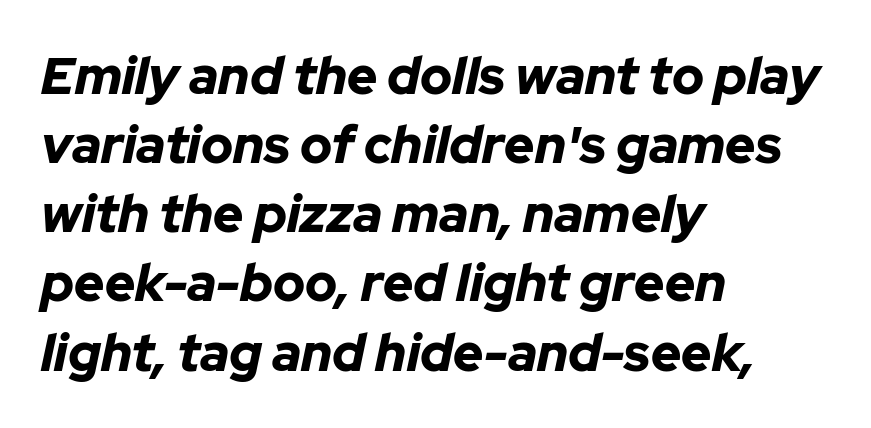
Descender tails drop into unmarked territory. Proportional: the letters do not fall into vertical columns. In CSS terms this would be text-align: left. Honestly, the letter spacing is just normal — you wouldn't notice it. A typesetter would call this leading conventional body-copy spacing. In terms of posture, this sample is oblique.
